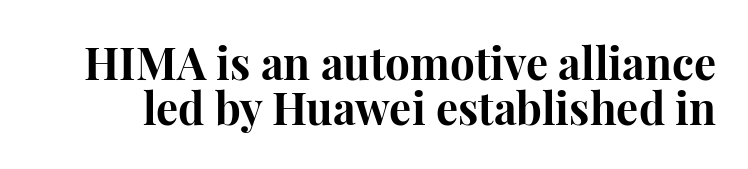
Here the designer chose a conventional face with non-uniform glyph widths. The specimen omits any rule beneath the text block's lines. Each glyph is drawn with heavy, bold strokes. The type is set solid horizontally, with unmodified tracking. Vertical spacing — tight.
